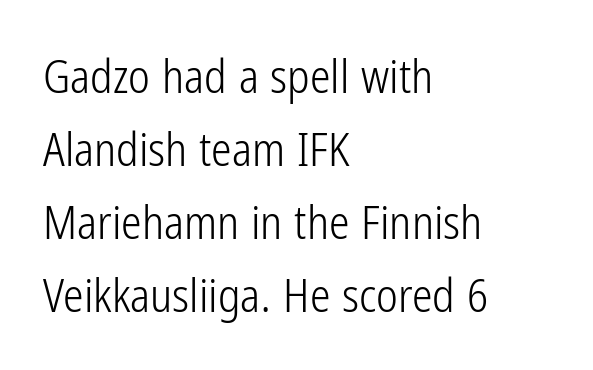
{"serif": "no", "italic": "no", "bold": "no", "weight": "light", "width": "condensed", "stroke_contrast": "low", "x_height": "medium", "monospaced": "no", "underline": "no", "align": "left", "line_spacing": "normal", "line_spacing_ratio": 1.59, "letter_spacing": "normal", "letter_spacing_em": 0.0, "glyph_px": 46}
